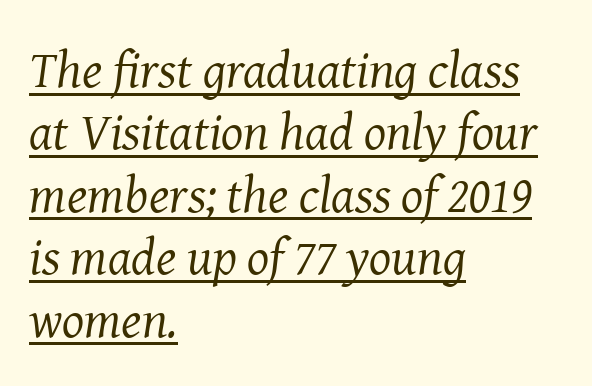
{"serif": "yes", "italic": "yes", "lean": "right", "slant_degrees": 8, "bold": "no", "weight": "regular", "width": "normal", "stroke_contrast": "medium", "x_height": "medium", "monospaced": "no", "underline": "yes", "align": "left", "line_spacing_ratio": 1.2, "letter_spacing": "normal", "letter_spacing_em": 0.0, "glyph_px": 52}
